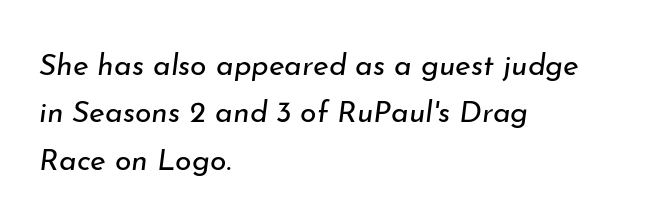
The image shows 30 px regular-weight type, italic (leaning right); set left-aligned, normal line spacing (1.58x), normal letter spacing, not underlined; low stroke contrast and a small x-height.
